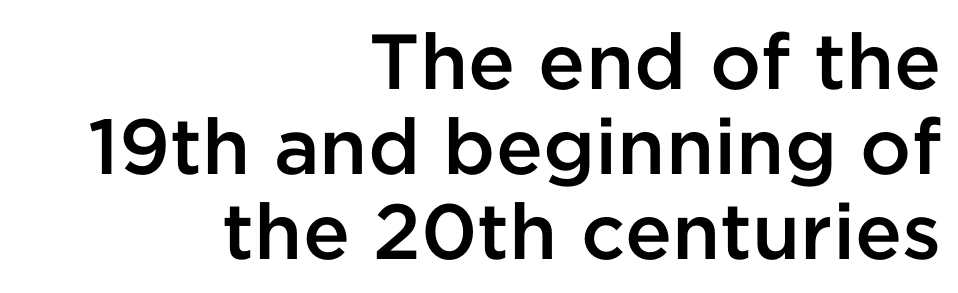
Q: Is the text bold? A: Semi-bold.
Q: Is the text italic (slanted)? A: No, it is upright.
Q: Is the typeface a serif or a sans-serif typeface? A: Sans-serif.
Q: Is the text underlined? A: No.
Q: How is the paragraph aligned? A: Right-aligned.
Q: Is the spacing between letters normal or unusually wide? A: Normal.
Q: Is the spacing between lines tight, normal or loose? A: Tight.
Q: Width (condensed, normal, or wide)? A: Normal.
Q: Stroke contrast? A: Low.
Q: x-height? A: Medium.
Q: Monospaced? A: No.
